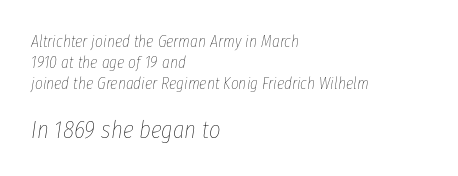
{"italic": "yes", "lean": "right", "slant_degrees": 8, "bold": "no", "underline": "no", "align": "left", "line_spacing_ratio": 1.23, "letter_spacing": "normal", "letter_spacing_em": 0.0, "larger_block": "second", "size_ratio": 1.47, "glyph_px": 25}
